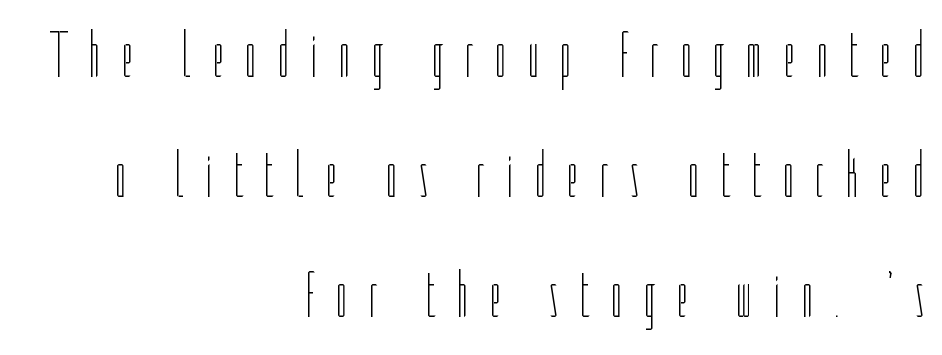
{"italic": "no", "bold": "no", "weight": "thin", "width": "condensed", "stroke_contrast": "low", "x_height": "medium", "monospaced": "no", "underline": "no", "align": "right", "line_spacing_ratio": 1.82, "letter_spacing": "wide", "letter_spacing_em": 0.3, "glyph_px": 66}
